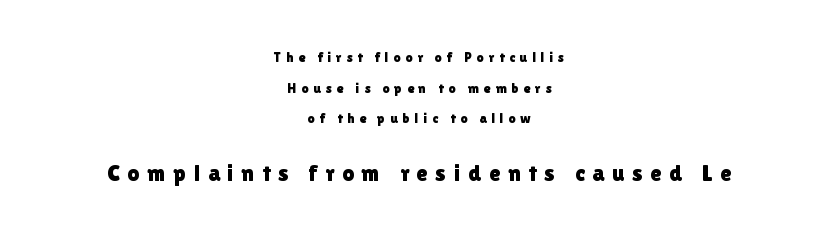
Q: Is the text italic (slanted)? A: No, it is upright.
Q: Is the text underlined? A: No.
Q: How is the paragraph aligned? A: Centered.
Q: Is the spacing between letters normal or unusually wide? A: Unusually wide.
Q: Is the spacing between lines tight, normal or loose? A: Loose.
Q: Which block of text is set in a larger size, the first (top) or the second (bottom)? A: The second (bottom) one.
